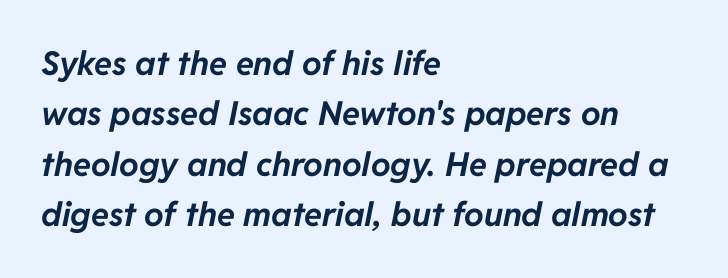
Q: Is the text bold? A: Yes.
Q: Is the text italic (slanted)? A: Yes, it leans right by about 11 degrees.
Q: Is the text underlined? A: No.
Q: How is the paragraph aligned? A: Left-aligned.
Q: Is the spacing between letters normal or unusually wide? A: Normal.
Q: Is the spacing between lines tight, normal or loose? A: Normal.
Q: Width (condensed, normal, or wide)? A: Normal.
Q: Stroke contrast? A: Low.
Q: x-height? A: Medium.
Q: Monospaced? A: No.
